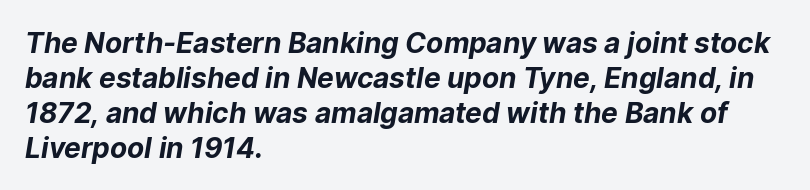
Q: Is the text bold? A: Yes.
Q: Is the typeface a serif or a sans-serif typeface? A: Sans-serif.
Q: Is the text underlined? A: No.
Q: How is the paragraph aligned? A: Left-aligned.
Q: Is the spacing between letters normal or unusually wide? A: Normal.
Q: Is the spacing between lines tight, normal or loose? A: Normal.
Q: Width (condensed, normal, or wide)? A: Normal.
Q: Stroke contrast? A: Low.
Q: x-height? A: Medium.
Q: Monospaced? A: No.
